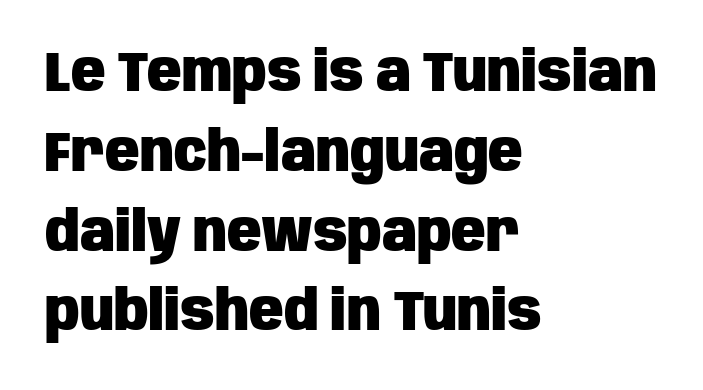
Only glyphs here, with clear space below each row. Looks like regular typesetting: each glyph gets only the width it needs. A student would call this left alignment; a typographer would say flush left, rag right. Pretty heavy lettering here — definitely bold.
